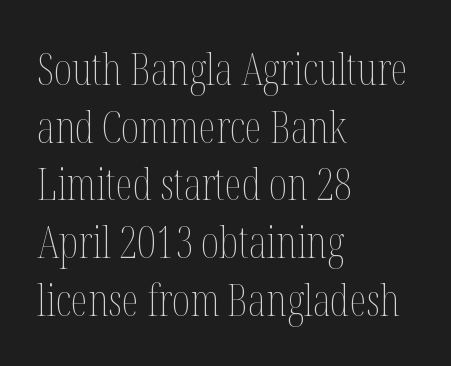
Q: Is the text bold? A: No.
Q: Is the text italic (slanted)? A: No, it is upright.
Q: Is the text underlined? A: No.
Q: How is the paragraph aligned? A: Left-aligned.
Q: Is the spacing between letters normal or unusually wide? A: Normal.
Q: Is the spacing between lines tight, normal or loose? A: Normal.
Q: Width (condensed, normal, or wide)? A: Condensed.
Q: Stroke contrast? A: Medium.
Q: x-height? A: Medium.
Q: Monospaced? A: No.
